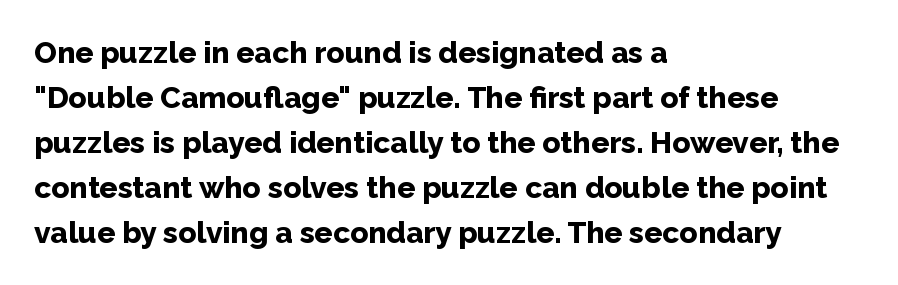
The image shows 30 px bold sans-serif type, upright; set left-aligned, normal line spacing (1.5x), normal letter spacing, not underlined; low stroke contrast and a medium x-height.
